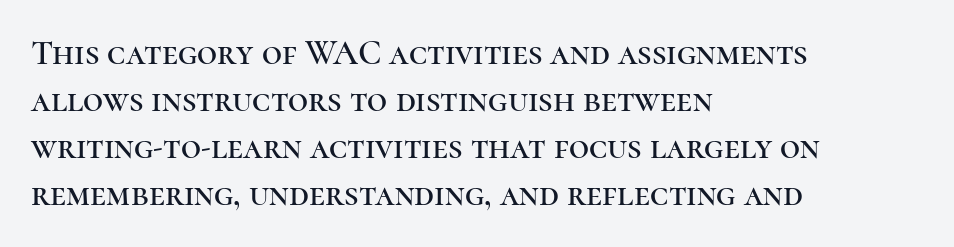
The foot of each line stays bare and open. Posture: vertical. Honestly, the row spacing looks completely unremarkable. The rendering uses natural spacing where letterforms have individual widths.
